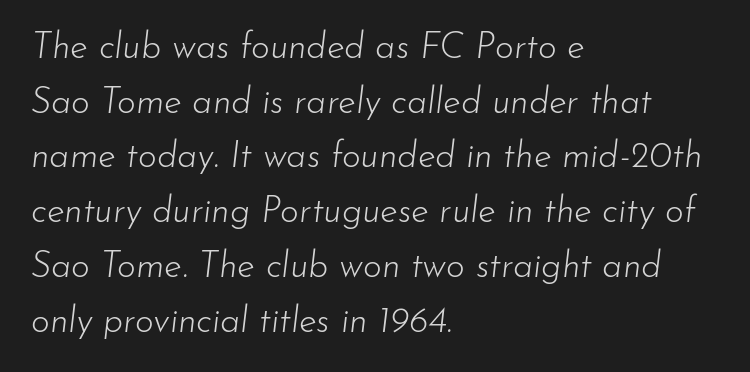
The image shows 36 px light type, italic (leaning right); set left-aligned, normal line spacing (1.52x), normal letter spacing, not underlined; low stroke contrast and a small x-height.
